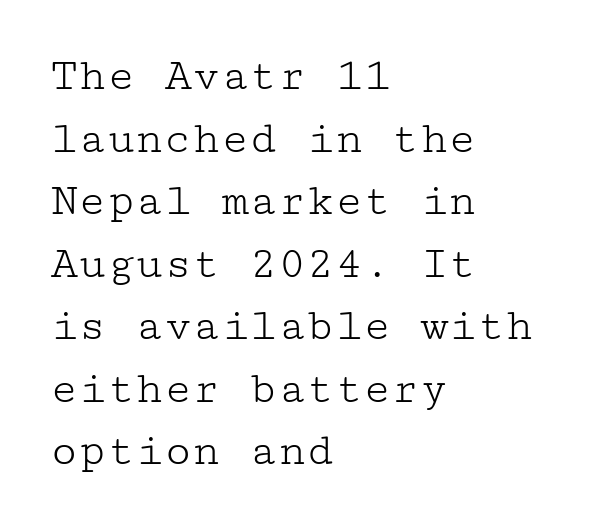
The image shows 47 px light, wide serif type, upright; set left-aligned, normal line spacing (1.33x), normal letter spacing, not underlined; low stroke contrast and a medium x-height.
